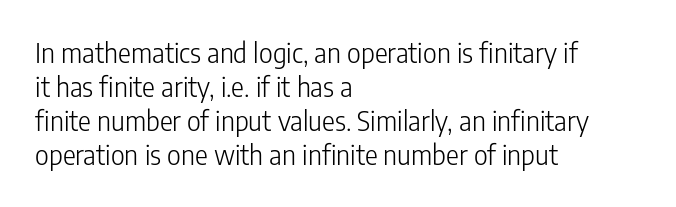
Q: Is the text bold? A: No.
Q: Is the text italic (slanted)? A: No, it is upright.
Q: Is the text underlined? A: No.
Q: How is the paragraph aligned? A: Left-aligned.
Q: Is the spacing between letters normal or unusually wide? A: Normal.
Q: Is the spacing between lines tight, normal or loose? A: Normal.
